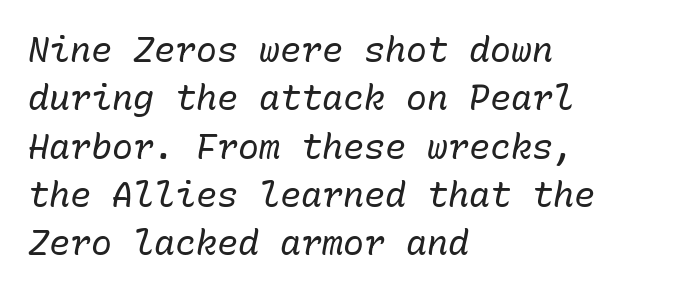
{"italic": "yes", "lean": "right", "slant_degrees": 10, "bold": "no", "weight": "regular", "width": "normal", "stroke_contrast": "low", "x_height": "medium", "monospaced": "yes", "underline": "no", "align": "left", "line_spacing": "normal", "line_spacing_ratio": 1.38, "letter_spacing": "normal", "letter_spacing_em": 0.0, "glyph_px": 35}
